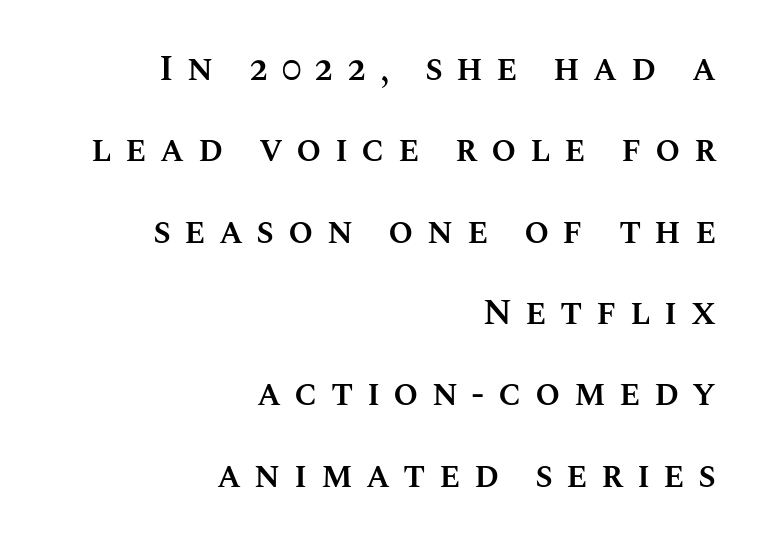
The image shows 36 px semibold type, upright; set right-aligned, loose line spacing (2.26x), unusually wide letter spacing (+0.37 em), not underlined; medium stroke contrast and a large x-height.
